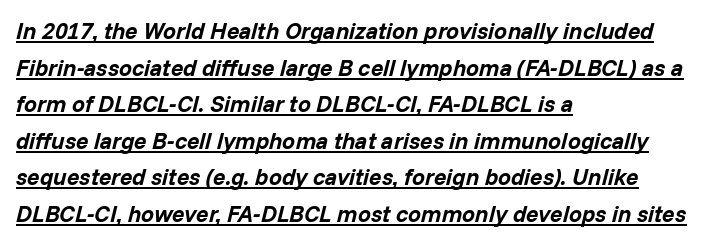
Tall strokes in this sample are angled rather than plumb. Every word sits above its own underline. Plenty of ink on the page — the face is bold. A normal amount of white space separates one row of letters from the next.
